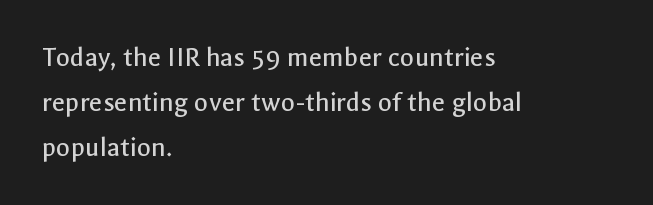
The glyphs are unaccompanied by any horizontal stroke below them. Characters follow at the spacing the type designer built in. Posture: upright roman. This rendering employs a face without finishing strokes, i.e., a sans-serif. This reads as an unemphasized weight, regular at the heaviest. The space between consecutive lines is moderate.
